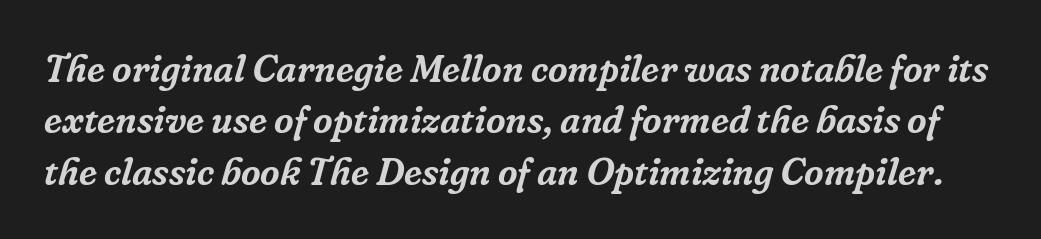
Q: Is the text italic (slanted)? A: Yes, it leans right by about 16 degrees.
Q: Is the typeface a serif or a sans-serif typeface? A: Serif.
Q: Is the text underlined? A: No.
Q: Is the spacing between letters normal or unusually wide? A: Normal.
Q: Is the spacing between lines tight, normal or loose? A: Normal.
Q: Width (condensed, normal, or wide)? A: Normal.
Q: Stroke contrast? A: Low.
Q: x-height? A: Medium.
Q: Monospaced? A: No.
